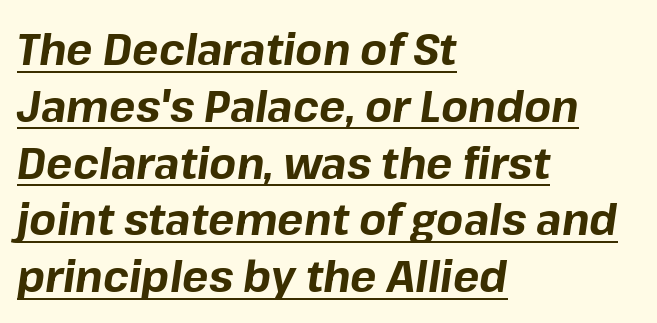
These lines sit exactly where default settings would place them. Notice how a bar underscores the lettering throughout. The ragged edge is on the right, which tells us the setting is flush left. The letterforms sit shoulder to shoulder at normal distance. You could not count columns in this text — the font is proportionally spaced. Summary of weight: heavy, a full bold.
